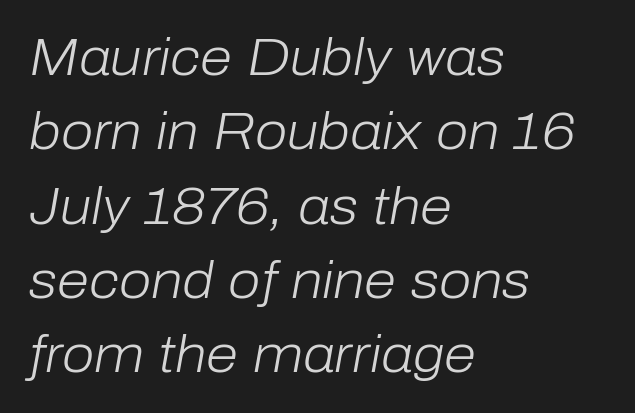
{"italic": "yes", "lean": "right", "slant_degrees": 10, "bold": "no", "weight": "light", "width": "normal", "stroke_contrast": "low", "x_height": "medium", "monospaced": "no", "underline": "no", "align": "left", "line_spacing": "normal", "line_spacing_ratio": 1.43, "letter_spacing": "normal", "letter_spacing_em": 0.0, "glyph_px": 52}
